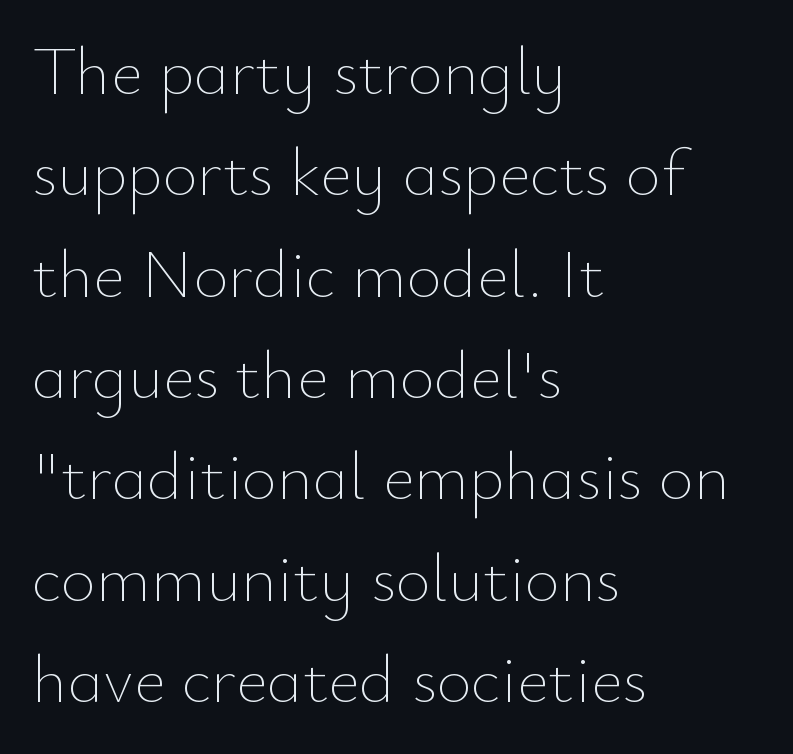
The zone under the glyphs is completely vacant. The face used here is proportionally spaced, like ordinary book or web type. This is roman type, the default non-slanted kind. Words appear dense and cohesive because spacing is normal. Students, observe: this is what conventionally led text looks like. All the whitespace from short lines collects on the right.
